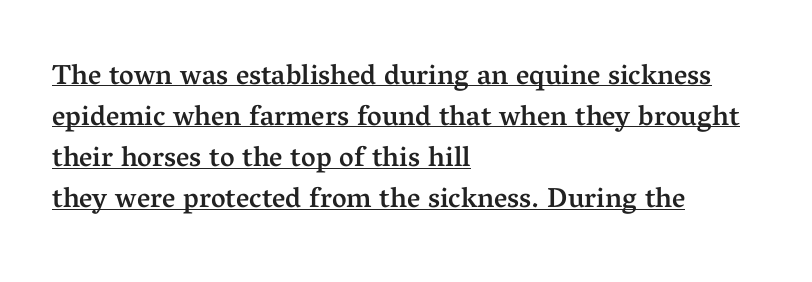
The image shows 28 px semibold serif type, upright; set left-aligned, normal line spacing (1.47x), normal letter spacing, underlined; medium stroke contrast and a medium x-height.
